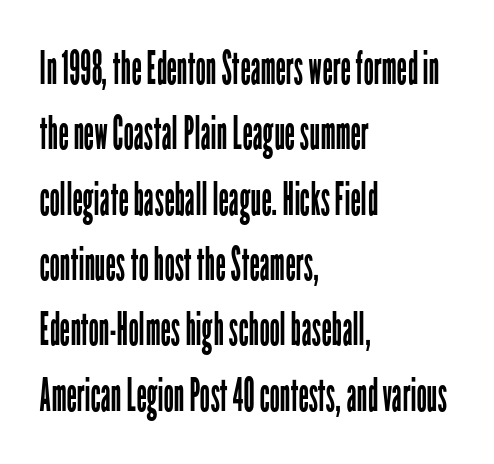
Q: Is the text bold? A: No.
Q: Is the text italic (slanted)? A: No, it is upright.
Q: Is the typeface a serif or a sans-serif typeface? A: Sans-serif.
Q: Is the text underlined? A: No.
Q: How is the paragraph aligned? A: Left-aligned.
Q: Is the spacing between letters normal or unusually wide? A: Normal.
Q: Is the spacing between lines tight, normal or loose? A: Normal.
Q: Width (condensed, normal, or wide)? A: Condensed.
Q: Stroke contrast? A: Low.
Q: x-height? A: Medium.
Q: Monospaced? A: No.
